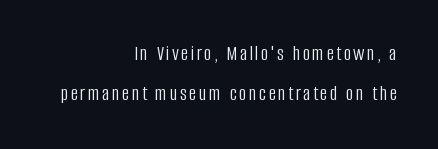
Q: Is the text bold? A: No.
Q: Is the text italic (slanted)? A: No, it is upright.
Q: Is the text underlined? A: No.
Q: How is the paragraph aligned? A: Right-aligned.
Q: Is the spacing between lines tight, normal or loose? A: Loose.
